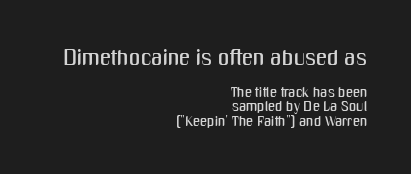
{"italic": "no", "underline": "no", "align": "right", "line_spacing": "tight", "line_spacing_ratio": 1.02, "letter_spacing": "normal", "letter_spacing_em": 0.0, "larger_block": "first", "size_ratio": 1.57, "glyph_px": 22}
